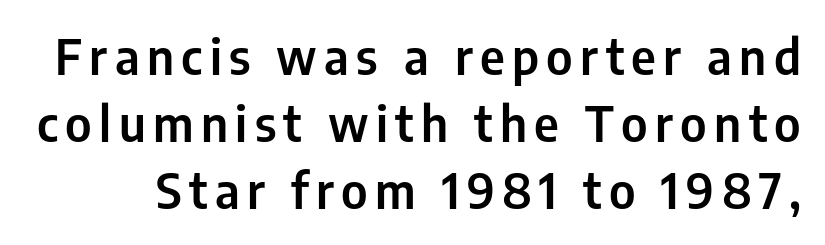
The image shows 49 px condensed sans-serif type, upright; set normal line spacing (1.37x), not underlined; low stroke contrast and a medium x-height.
